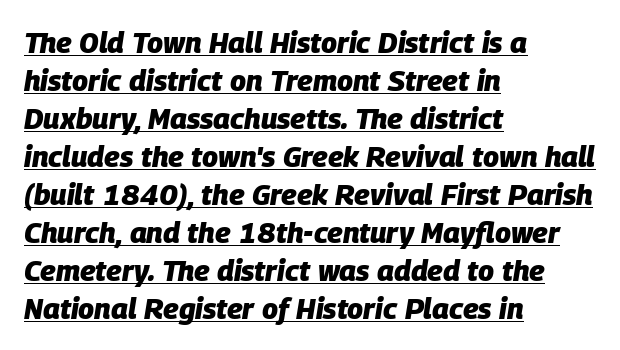
{"italic": "yes", "lean": "right", "slant_degrees": 9, "bold": "yes", "weight": "heavy", "width": "normal", "stroke_contrast": "low", "x_height": "large", "monospaced": "no", "underline": "yes", "align": "left", "line_spacing": "normal", "line_spacing_ratio": 1.31, "letter_spacing": "normal", "letter_spacing_em": 0.0, "glyph_px": 29}
